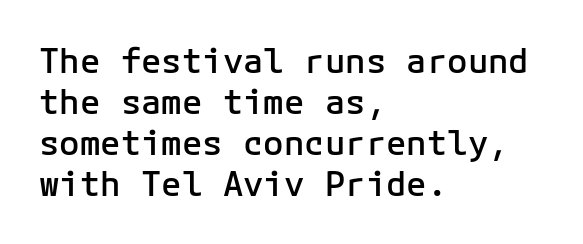
The image shows 34 px semibold sans-serif type, upright, monospaced; set left-aligned, line spacing 1.21x, normal letter spacing, not underlined; low stroke contrast and a medium x-height.
